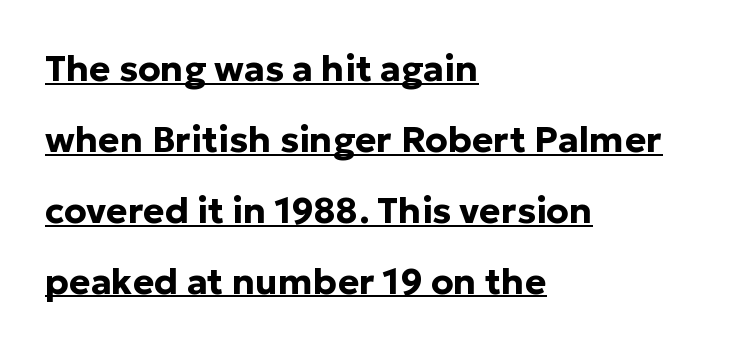
Q: Is the text bold? A: Yes.
Q: Is the text italic (slanted)? A: No, it is upright.
Q: Is the typeface a serif or a sans-serif typeface? A: Sans-serif.
Q: Is the text underlined? A: Yes.
Q: How is the paragraph aligned? A: Left-aligned.
Q: Is the spacing between letters normal or unusually wide? A: Normal.
Q: Is the spacing between lines tight, normal or loose? A: Loose.
Q: Width (condensed, normal, or wide)? A: Normal.
Q: Stroke contrast? A: Low.
Q: x-height? A: Medium.
Q: Monospaced? A: No.
